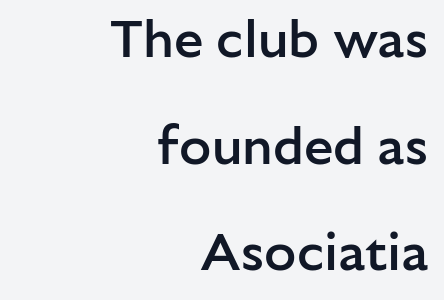
{"serif": "no", "italic": "no", "bold": "semi", "weight": "semibold", "width": "normal", "stroke_contrast": "low", "x_height": "medium", "monospaced": "no", "underline": "no", "align": "right", "line_spacing": "loose", "line_spacing_ratio": 2.01, "letter_spacing": "normal", "letter_spacing_em": 0.0, "glyph_px": 53}
